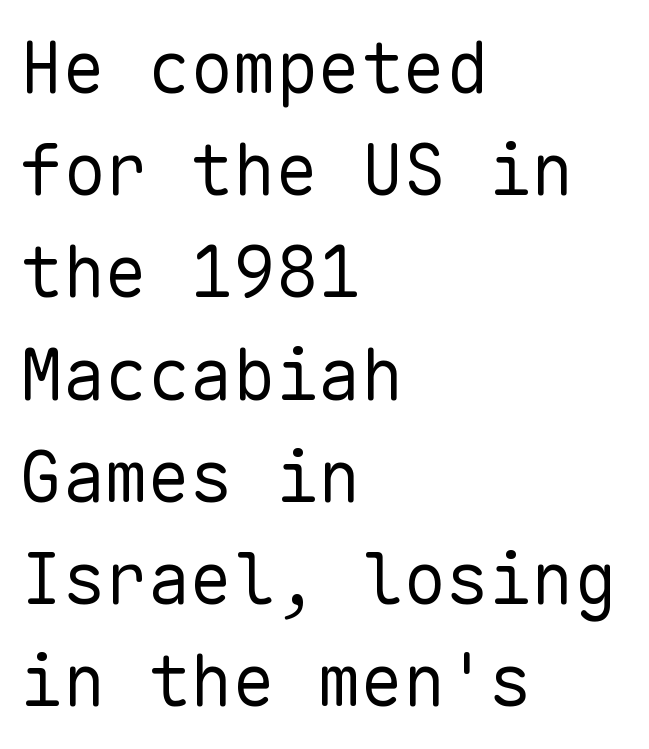
The image shows 71 px regular-weight sans-serif type, upright, monospaced; set left-aligned, normal line spacing (1.44x), normal letter spacing, not underlined; low stroke contrast and a medium x-height.
